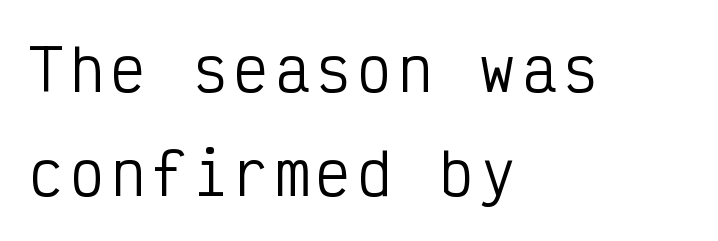
The image shows 57 px regular-weight, condensed sans-serif type, upright, monospaced; set left-aligned, line spacing 1.83x, not underlined; low stroke contrast and a medium x-height.
